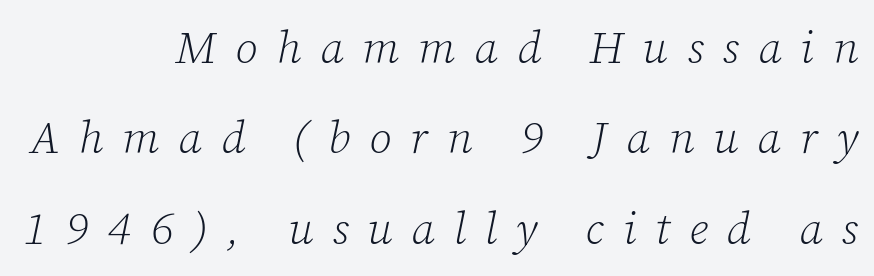
The string is rendered with underlining switched off. Caption: multi-line text, flush right, ragged left. Stems here are at most as thick as an everyday book face. Think of a printed novel: that variable character pitch is what you see here. Is there much room between lines? Yes — plenty of vertical air separates them.
